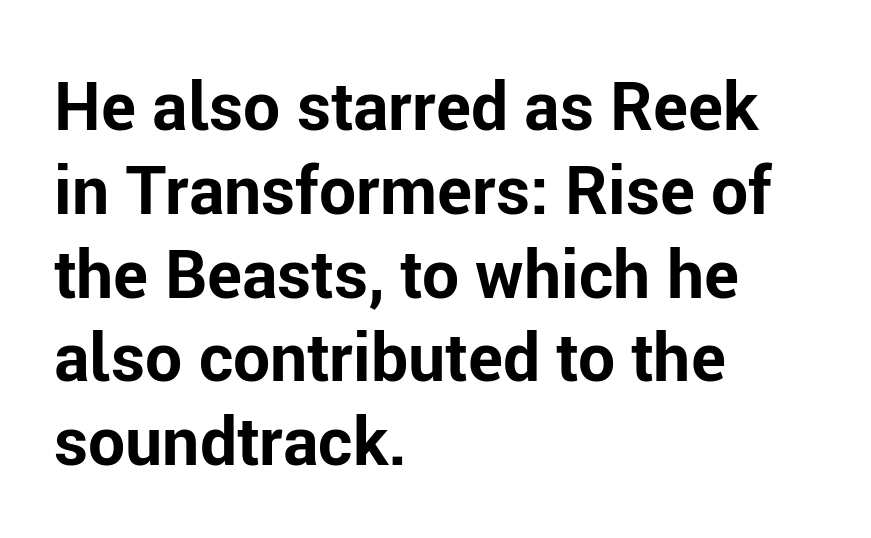
Is this a fixed-width face? No — the glyphs have proportional, varying widths. This sample is left-justified, so line endings fall wherever the words run out. How are the letters spaced? Ordinarily, with no added tracking. Is this a sans? Yes — the strokes have no serifs.
